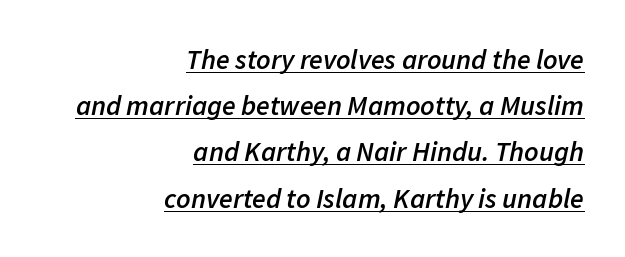
Q: Is the text bold? A: Semi-bold.
Q: Is the text italic (slanted)? A: Yes, it leans right by about 11 degrees.
Q: Is the text underlined? A: Yes.
Q: How is the paragraph aligned? A: Right-aligned.
Q: Is the spacing between letters normal or unusually wide? A: Normal.
Q: Is the spacing between lines tight, normal or loose? A: Normal.
Q: Width (condensed, normal, or wide)? A: Normal.
Q: Stroke contrast? A: Low.
Q: x-height? A: Medium.
Q: Monospaced? A: No.
